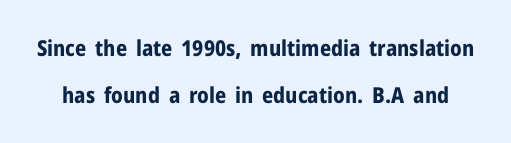
The image shows 22 px bold type, upright; set loose line spacing (2.14x), normal letter spacing, not underlined.
